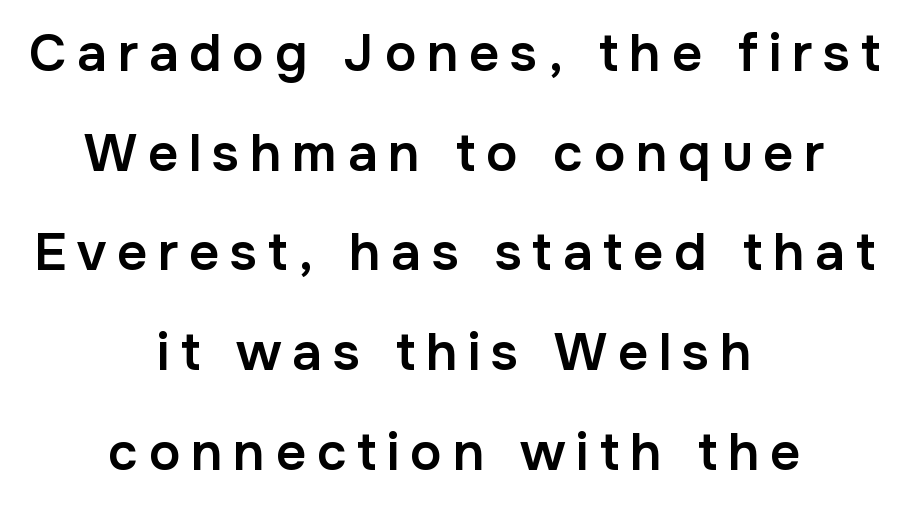
{"serif": "no", "italic": "no", "bold": "semi", "weight": "semibold", "width": "normal", "stroke_contrast": "low", "x_height": "medium", "monospaced": "no", "underline": "no", "align": "center", "line_spacing_ratio": 1.88, "letter_spacing": "wide", "letter_spacing_em": 0.2, "glyph_px": 53}
